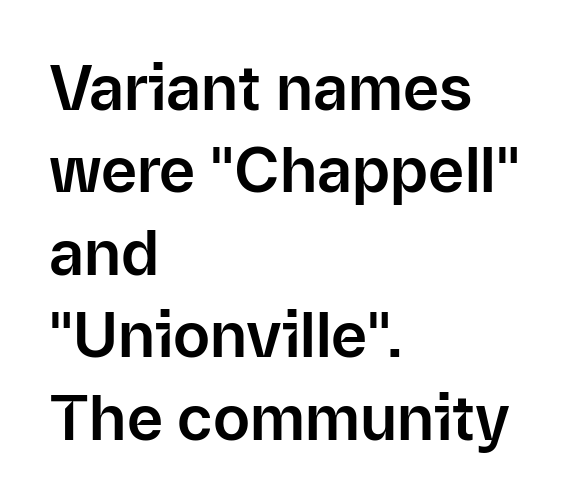
{"serif": "no", "italic": "no", "width": "normal", "stroke_contrast": "low", "x_height": "medium", "monospaced": "no", "underline": "no", "align": "left", "line_spacing": "normal", "line_spacing_ratio": 1.33, "letter_spacing": "normal", "letter_spacing_em": 0.0, "glyph_px": 62}
